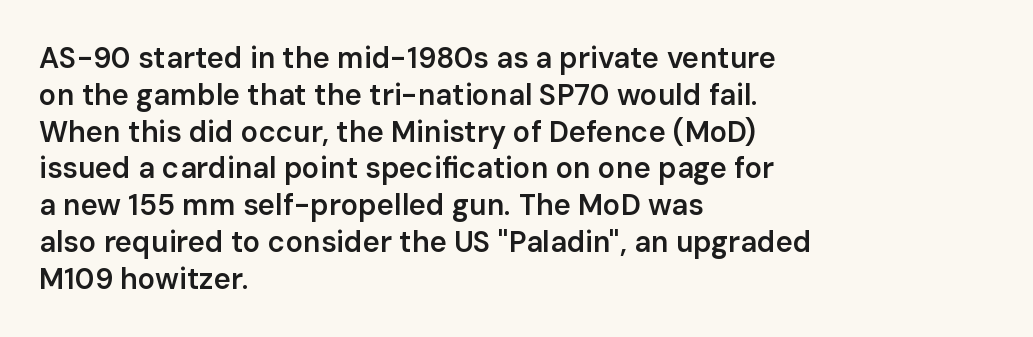
{"serif": "no", "italic": "no", "bold": "semi", "weight": "semibold", "width": "normal", "stroke_contrast": "low", "x_height": "medium", "monospaced": "no", "underline": "no", "align": "left", "line_spacing": "normal", "line_spacing_ratio": 1.27, "letter_spacing": "normal", "letter_spacing_em": 0.0, "glyph_px": 29}
